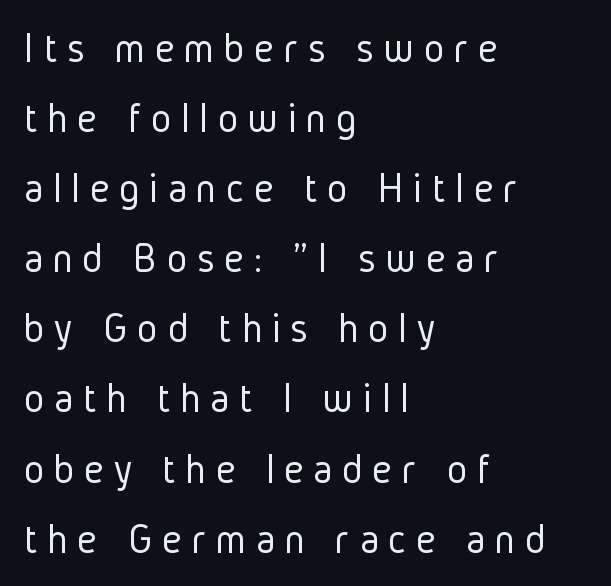
{"serif": "no", "italic": "no", "bold": "no", "weight": "light", "width": "condensed", "stroke_contrast": "low", "x_height": "medium", "monospaced": "no", "underline": "no", "align": "left", "line_spacing": "normal", "line_spacing_ratio": 1.63, "letter_spacing": "wide", "letter_spacing_em": 0.23, "glyph_px": 43}
